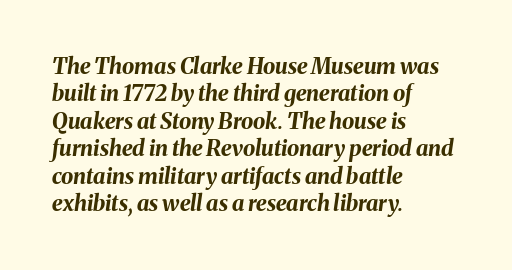
Q: Is the text bold? A: Yes.
Q: Is the text italic (slanted)? A: Yes, it leans right by about 8 degrees.
Q: Is the text underlined? A: No.
Q: How is the paragraph aligned? A: Left-aligned.
Q: Is the spacing between letters normal or unusually wide? A: Normal.
Q: Is the spacing between lines tight, normal or loose? A: Normal.
